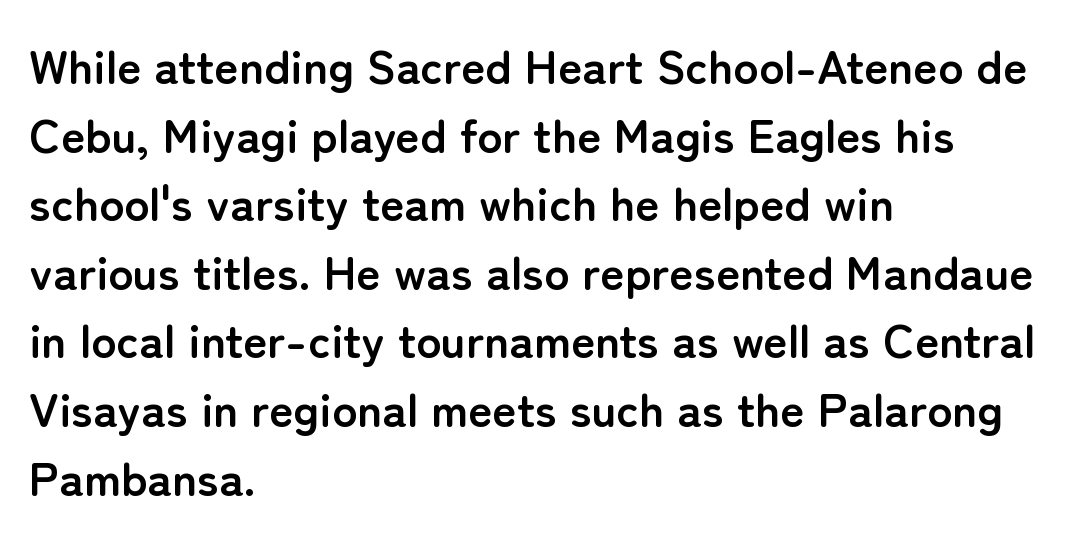
Q: Is the text bold? A: Yes.
Q: Is the text italic (slanted)? A: No, it is upright.
Q: Is the typeface a serif or a sans-serif typeface? A: Sans-serif.
Q: Is the text underlined? A: No.
Q: How is the paragraph aligned? A: Left-aligned.
Q: Is the spacing between letters normal or unusually wide? A: Normal.
Q: Is the spacing between lines tight, normal or loose? A: Normal.
Q: Width (condensed, normal, or wide)? A: Normal.
Q: Stroke contrast? A: Low.
Q: x-height? A: Medium.
Q: Monospaced? A: No.
